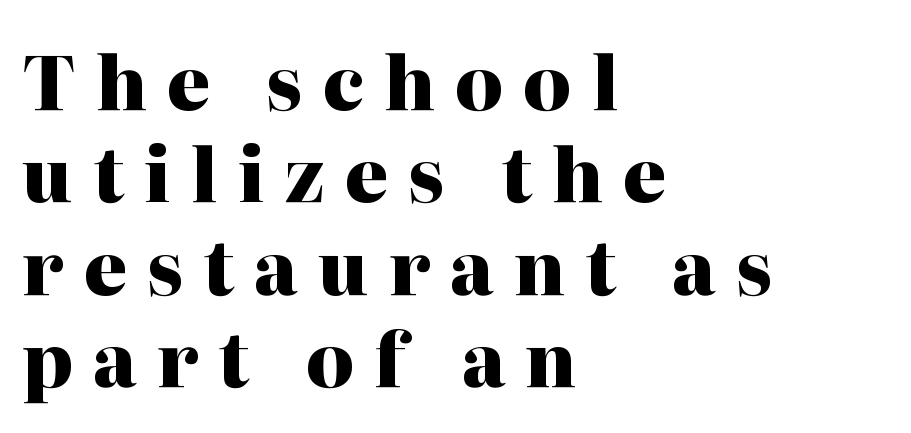
Is the type bold? Yes — the strokes are clearly thick and heavy. Little horizontal feet cap the strokes, marking this as serif type. This sample has the flowing, uneven cadence of proportional lettering. The leading is moderate, giving the passage an even texture.
